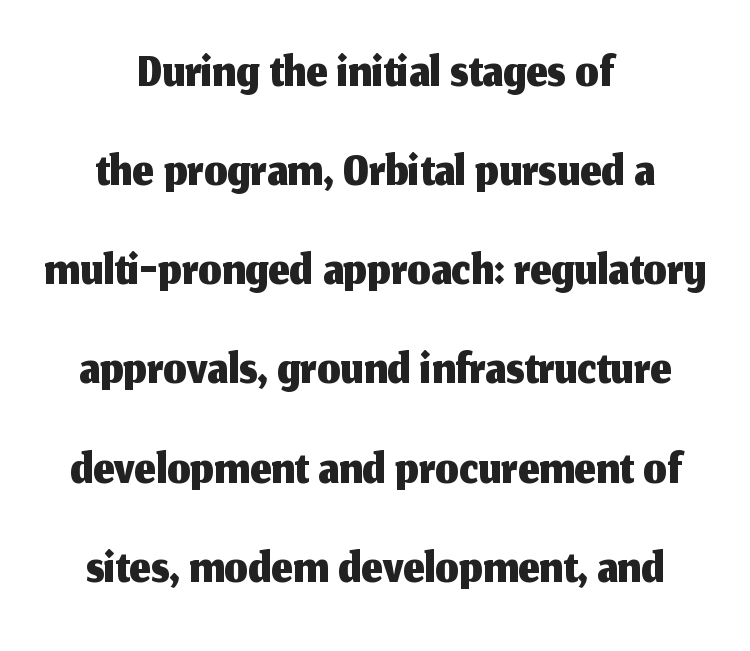
Q: Is the text italic (slanted)? A: No, it is upright.
Q: Is the typeface a serif or a sans-serif typeface? A: Sans-serif.
Q: Is the text underlined? A: No.
Q: How is the paragraph aligned? A: Centered.
Q: Is the spacing between letters normal or unusually wide? A: Normal.
Q: Is the spacing between lines tight, normal or loose? A: Normal.
Q: Width (condensed, normal, or wide)? A: Normal.
Q: Stroke contrast? A: Medium.
Q: x-height? A: Medium.
Q: Monospaced? A: No.
